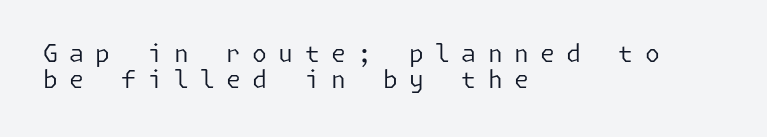
The image shows 24 px text type, upright; set left-aligned, tight line spacing (1.07x), unusually wide letter spacing (+0.47 em), not underlined.
